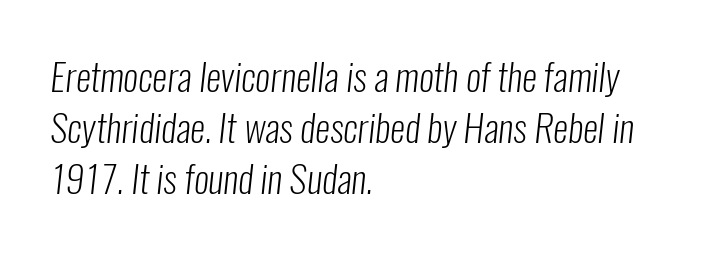
The image shows 38 px light, condensed sans-serif type; set left-aligned, normal line spacing (1.34x), normal letter spacing, not underlined; low stroke contrast and a medium x-height.
